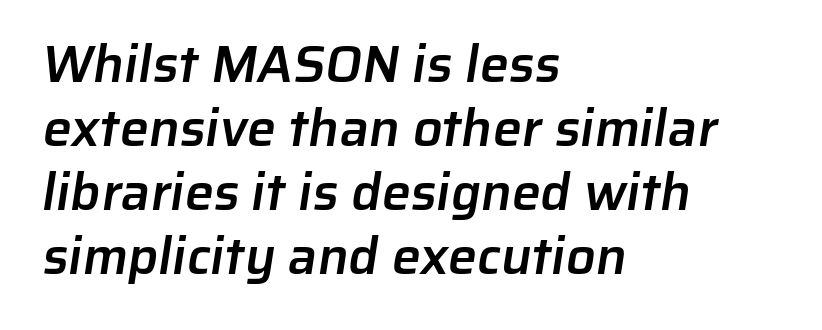
The image shows 52 px semibold sans-serif type; set left-aligned, line spacing 1.23x, normal letter spacing, not underlined; low stroke contrast and a medium x-height.
